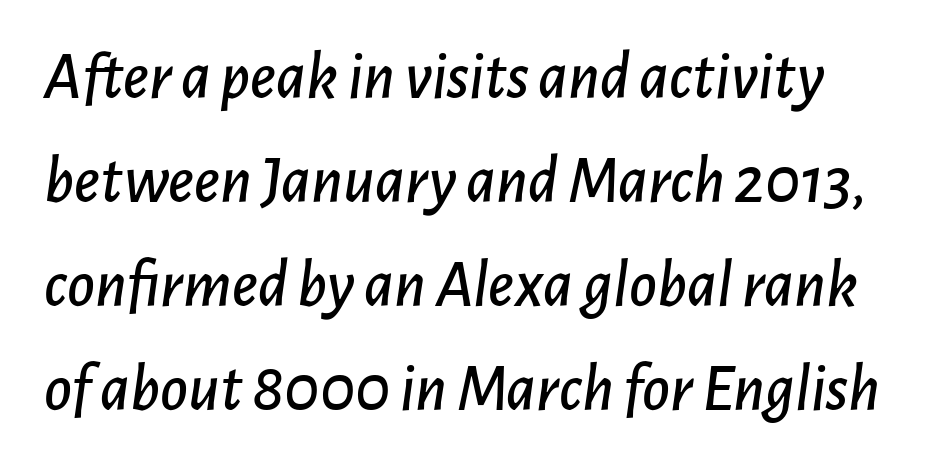
Q: Is the text italic (slanted)? A: Yes, it leans right by about 7 degrees.
Q: Is the text underlined? A: No.
Q: Is the spacing between letters normal or unusually wide? A: Normal.
Q: Is the spacing between lines tight, normal or loose? A: Normal.
Q: Width (condensed, normal, or wide)? A: Normal.
Q: Stroke contrast? A: Low.
Q: x-height? A: Medium.
Q: Monospaced? A: No.
